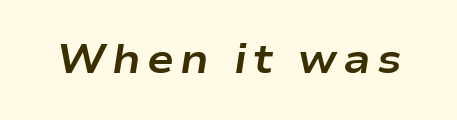
The image shows 40 px bold, wide type, italic (leaning right); set not underlined; low stroke contrast and a medium x-height.
